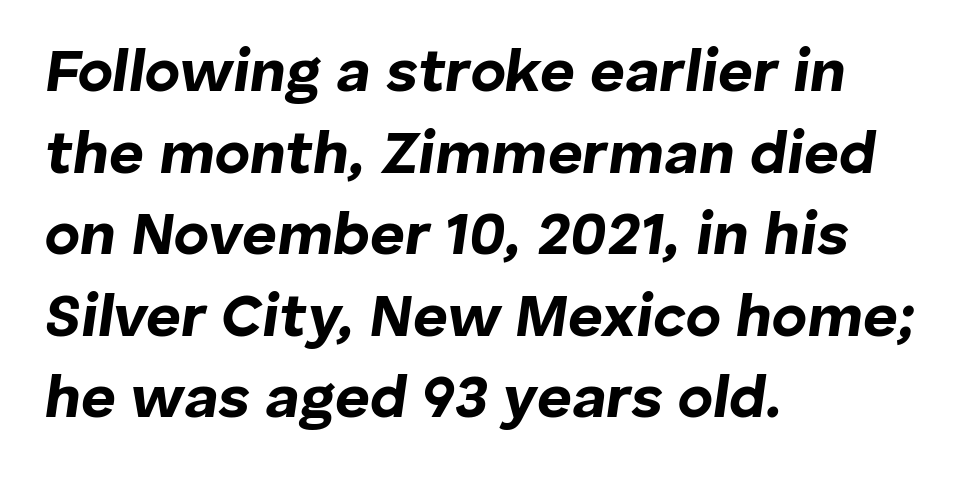
The space between consecutive lines is moderate. The text carries the slant typical of an italic or oblique font. Nobody drew a line under any word here. The passage is arranged the way most books set body copy — flush left.
